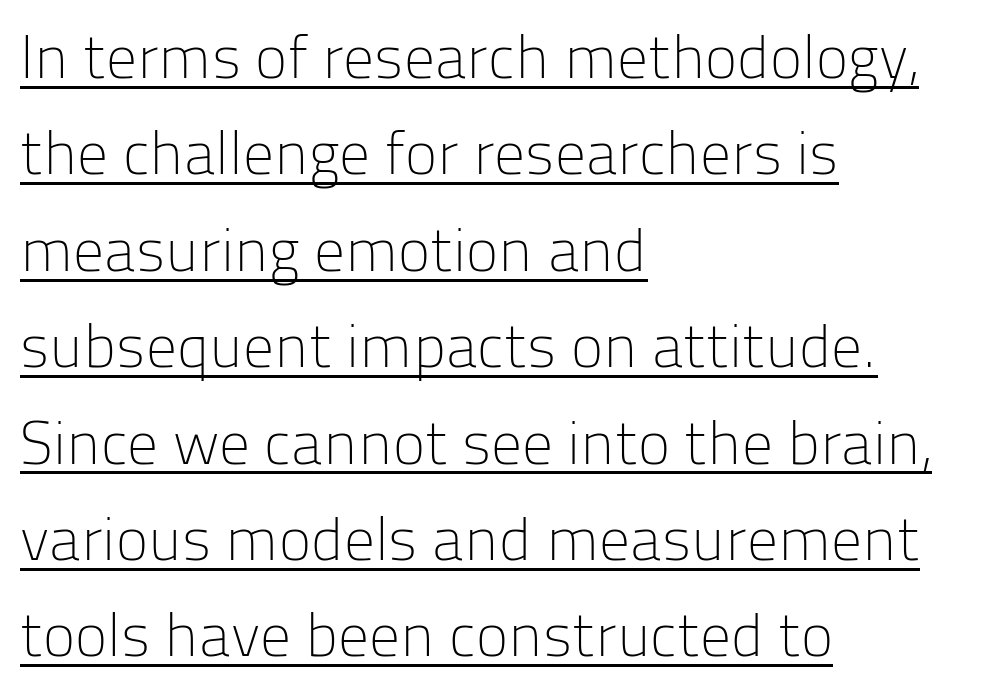
This sample keeps an unexceptional amount of space between lines. The type family on display is of the sans-serif kind. Where is the straight margin? On the left. Is this a fixed-width face? No — the glyphs have proportional, varying widths.
